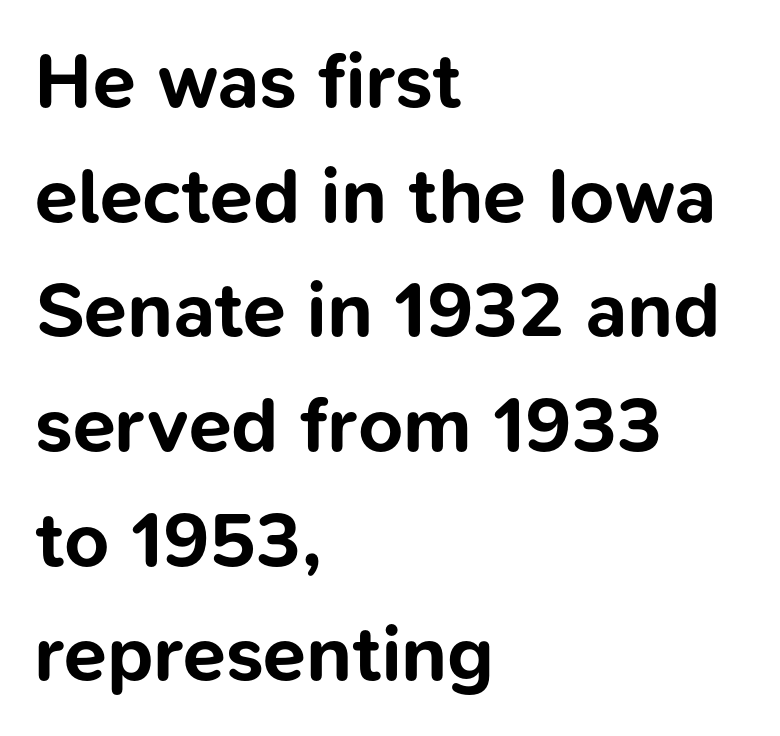
{"serif": "no", "italic": "no", "bold": "yes", "weight": "bold", "width": "normal", "stroke_contrast": "low", "x_height": "medium", "monospaced": "no", "underline": "no", "align": "left", "line_spacing": "normal", "line_spacing_ratio": 1.47, "letter_spacing": "normal", "letter_spacing_em": 0.0, "glyph_px": 78}
